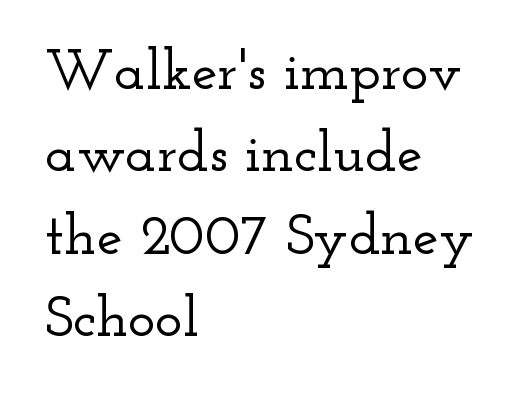
{"serif": "yes", "italic": "no", "width": "wide", "stroke_contrast": "low", "x_height": "small", "monospaced": "no", "underline": "no", "align": "left", "line_spacing": "normal", "line_spacing_ratio": 1.42, "letter_spacing": "normal", "letter_spacing_em": 0.0, "glyph_px": 58}
